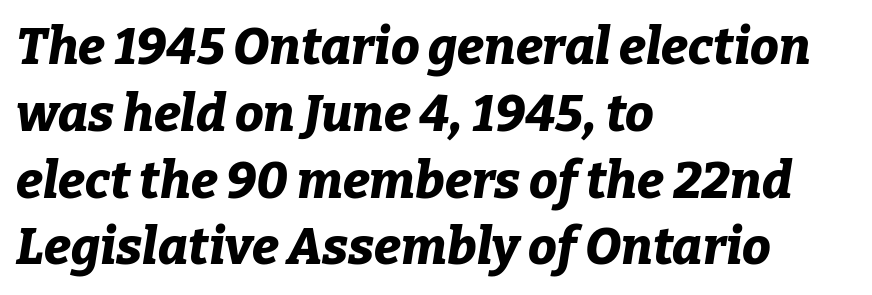
{"italic": "yes", "lean": "right", "slant_degrees": 9, "bold": "yes", "weight": "bold", "width": "normal", "stroke_contrast": "low", "x_height": "medium", "monospaced": "no", "underline": "no", "align": "left", "line_spacing": "normal", "line_spacing_ratio": 1.31, "letter_spacing": "normal", "letter_spacing_em": 0.0, "glyph_px": 51}
